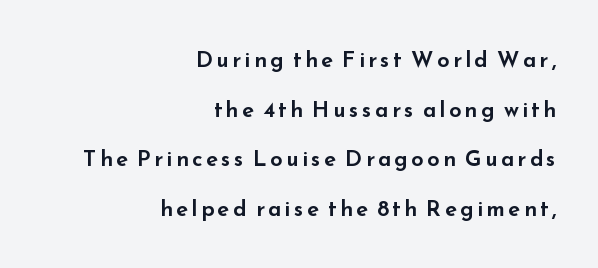
Q: Is the text italic (slanted)? A: No, it is upright.
Q: Is the text underlined? A: No.
Q: How is the paragraph aligned? A: Right-aligned.
Q: Is the spacing between lines tight, normal or loose? A: Loose.
